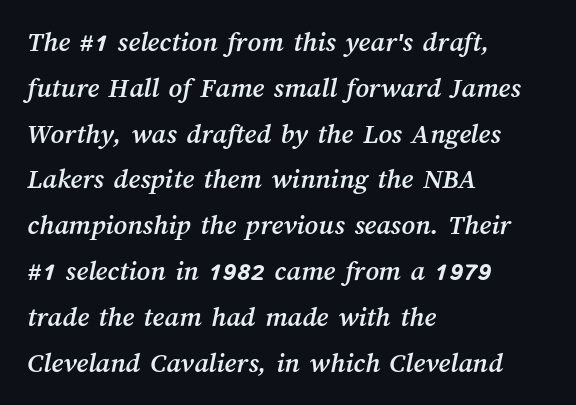
{"width": "normal", "stroke_contrast": "medium", "x_height": "medium", "monospaced": "no", "underline": "no", "align": "left", "line_spacing": "normal", "line_spacing_ratio": 1.58, "letter_spacing": "normal", "letter_spacing_em": 0.0, "glyph_px": 29}
